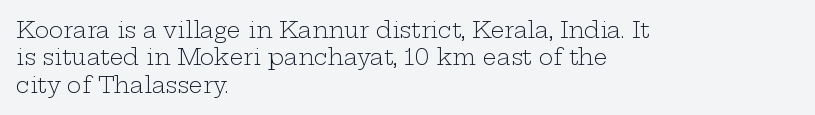
The image shows 22 px text type, upright; set left-aligned, line spacing 1.24x, normal letter spacing, not underlined.
